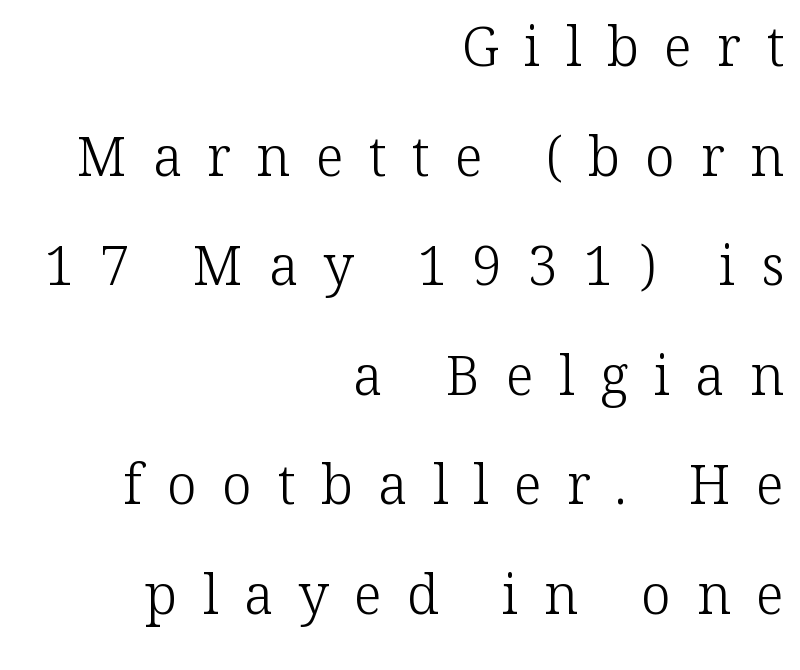
Note the varied advance widths — an 'i' is clearly narrower than an 'm'. Words appear elongated and porous because spacing is wide. The string is rendered with underlining switched off. The font sits on the lighter half of the weight spectrum, regular included.
